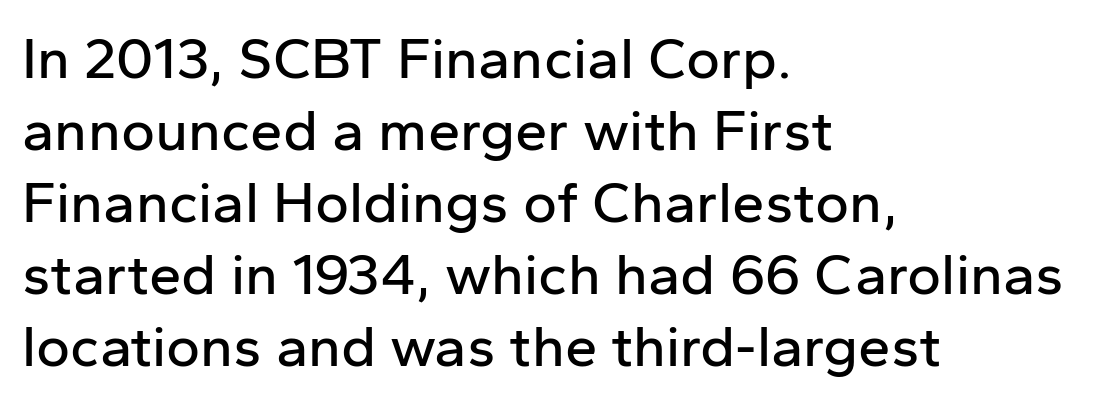
{"serif": "no", "italic": "no", "width": "normal", "stroke_contrast": "low", "x_height": "medium", "monospaced": "no", "underline": "no", "align": "left", "line_spacing_ratio": 1.24, "letter_spacing": "normal", "letter_spacing_em": 0.0, "glyph_px": 58}
